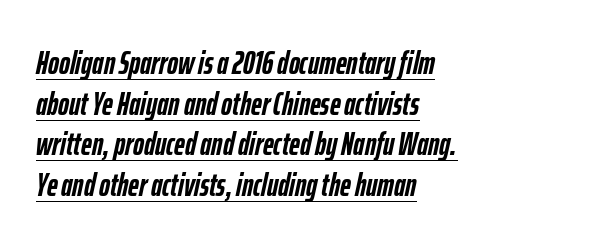
Q: Is the text bold? A: Yes.
Q: Is the text italic (slanted)? A: Yes, it leans right by about 12 degrees.
Q: Is the text underlined? A: Yes.
Q: How is the paragraph aligned? A: Left-aligned.
Q: Is the spacing between letters normal or unusually wide? A: Normal.
Q: Width (condensed, normal, or wide)? A: Condensed.
Q: Stroke contrast? A: Low.
Q: x-height? A: Medium.
Q: Monospaced? A: No.
